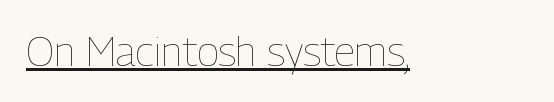
Q: Is the text bold? A: No.
Q: Is the text italic (slanted)? A: No, it is upright.
Q: Is the text underlined? A: Yes.
Q: Is the spacing between letters normal or unusually wide? A: Normal.
Q: Width (condensed, normal, or wide)? A: Condensed.
Q: Stroke contrast? A: Low.
Q: x-height? A: Medium.
Q: Monospaced? A: No.
